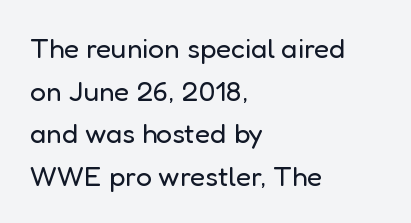
Tracking value appears to be zero — textbook default spacing. Alignment: flush left. In terms of letterform style, serifs are entirely absent. The weight tops out at a normal text grade.
